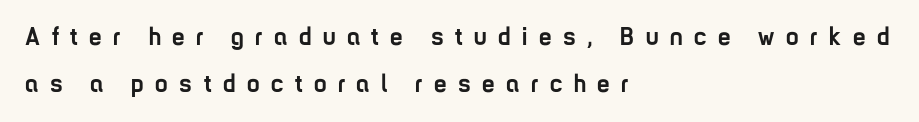
{"italic": "no", "bold": "yes", "underline": "no", "align": "left", "line_spacing_ratio": 1.87, "letter_spacing": "wide", "letter_spacing_em": 0.46, "glyph_px": 25}
